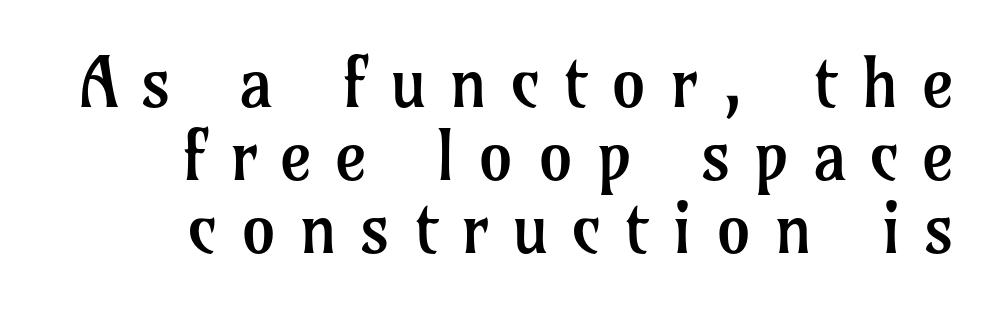
{"serif": "yes", "italic": "no", "bold": "no", "weight": "regular", "width": "normal", "stroke_contrast": "low", "x_height": "medium", "monospaced": "no", "underline": "no", "align": "right", "line_spacing": "tight", "line_spacing_ratio": 1.06, "letter_spacing": "wide", "letter_spacing_em": 0.33, "glyph_px": 69}
